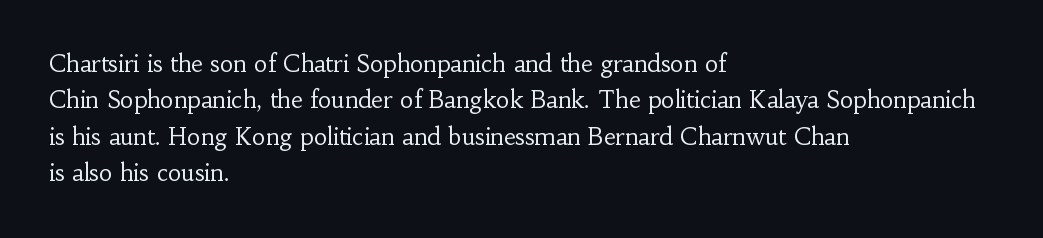
Q: Is the text bold? A: No.
Q: Is the text italic (slanted)? A: No, it is upright.
Q: Is the text underlined? A: No.
Q: How is the paragraph aligned? A: Left-aligned.
Q: Is the spacing between letters normal or unusually wide? A: Normal.
Q: Is the spacing between lines tight, normal or loose? A: Normal.
